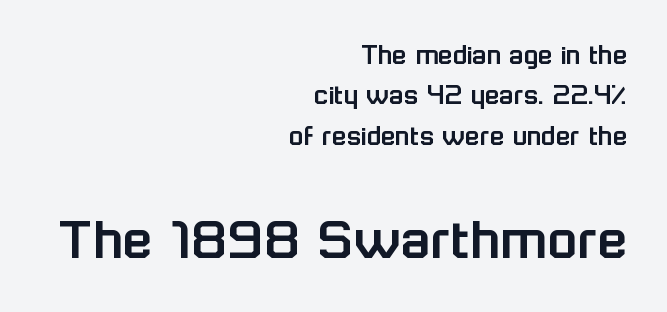
Q: Is the text italic (slanted)? A: No, it is upright.
Q: Is the typeface a serif or a sans-serif typeface? A: Sans-serif.
Q: Is the text underlined? A: No.
Q: How is the paragraph aligned? A: Right-aligned.
Q: Is the spacing between letters normal or unusually wide? A: Normal.
Q: Is the spacing between lines tight, normal or loose? A: Normal.
Q: Which block of text is set in a larger size, the first (top) or the second (bottom)? A: The second (bottom) one.
Q: Width (condensed, normal, or wide)? A: Normal.
Q: Stroke contrast? A: Low.
Q: x-height? A: Medium.
Q: Monospaced? A: No.
